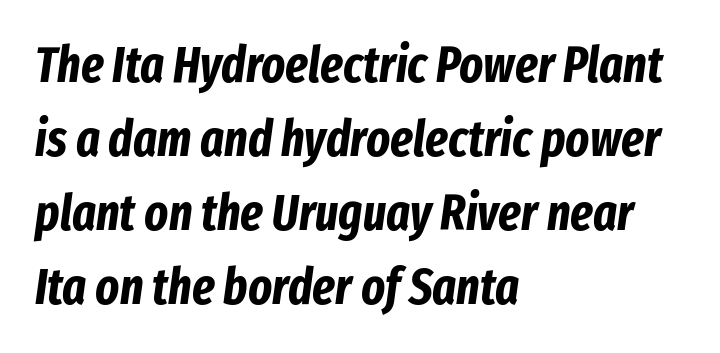
Q: Is the text bold? A: Yes.
Q: Is the text italic (slanted)? A: Yes, it leans right by about 8 degrees.
Q: Is the text underlined? A: No.
Q: How is the paragraph aligned? A: Left-aligned.
Q: Is the spacing between letters normal or unusually wide? A: Normal.
Q: Is the spacing between lines tight, normal or loose? A: Normal.
Q: Width (condensed, normal, or wide)? A: Condensed.
Q: Stroke contrast? A: Low.
Q: x-height? A: Medium.
Q: Monospaced? A: No.
